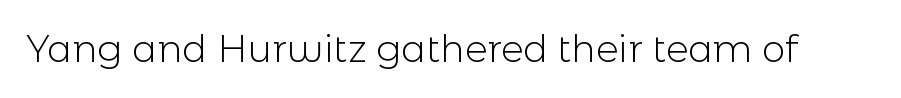
Q: Is the text bold? A: No.
Q: Is the text italic (slanted)? A: No, it is upright.
Q: Is the typeface a serif or a sans-serif typeface? A: Sans-serif.
Q: Is the text underlined? A: No.
Q: Is the spacing between letters normal or unusually wide? A: Normal.
Q: Width (condensed, normal, or wide)? A: Normal.
Q: x-height? A: Medium.
Q: Monospaced? A: No.
